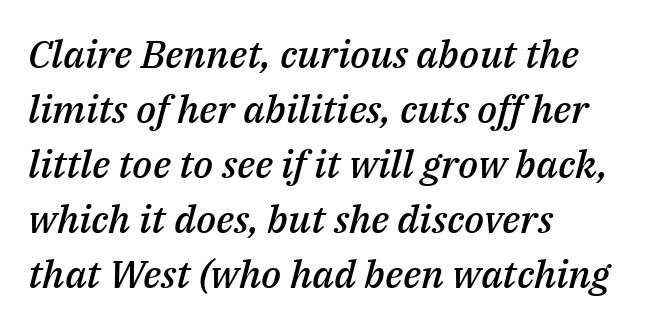
The image shows 39 px semibold type, italic (leaning right); set left-aligned, normal line spacing (1.41x), normal letter spacing, not underlined; medium stroke contrast and a medium x-height.
